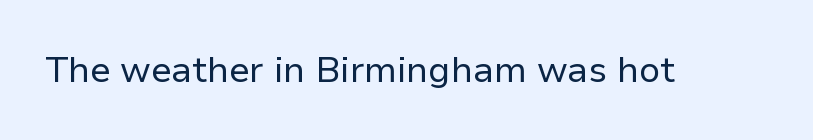
Q: Is the text bold? A: No.
Q: Is the text italic (slanted)? A: No, it is upright.
Q: Is the typeface a serif or a sans-serif typeface? A: Sans-serif.
Q: Is the text underlined? A: No.
Q: Is the spacing between letters normal or unusually wide? A: Normal.
Q: Width (condensed, normal, or wide)? A: Normal.
Q: Stroke contrast? A: Low.
Q: x-height? A: Medium.
Q: Monospaced? A: No.
